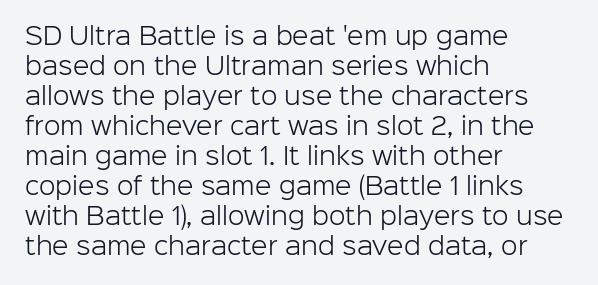
{"italic": "no", "bold": "no", "underline": "no", "align": "left", "line_spacing": "normal", "line_spacing_ratio": 1.25, "letter_spacing": "normal", "letter_spacing_em": 0.0, "glyph_px": 24}
